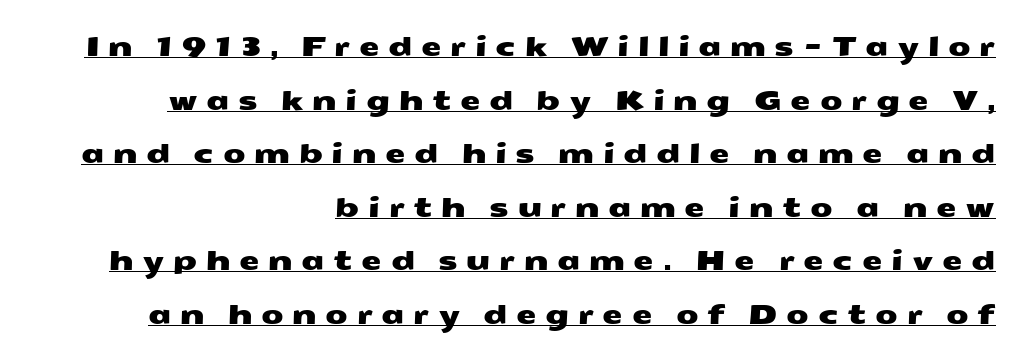
{"underline": "yes", "align": "right", "line_spacing": "loose", "line_spacing_ratio": 2.06, "letter_spacing": "wide", "letter_spacing_em": 0.33, "glyph_px": 26}
